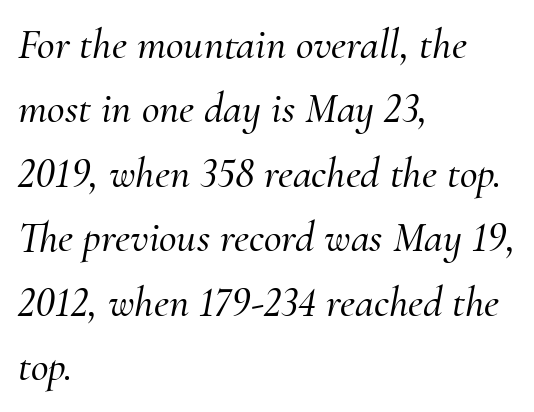
{"serif": "yes", "italic": "yes", "lean": "right", "slant_degrees": 10, "width": "normal", "stroke_contrast": "medium", "x_height": "small", "monospaced": "no", "underline": "no", "align": "left", "line_spacing": "normal", "line_spacing_ratio": 1.5, "letter_spacing": "normal", "letter_spacing_em": 0.0, "glyph_px": 43}
